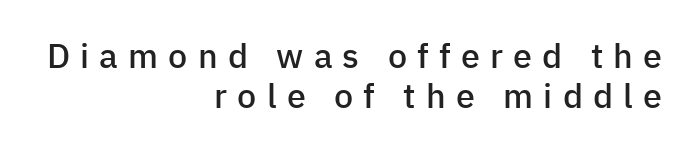
The image shows 34 px semibold sans-serif type, upright; set right-aligned, line spacing 1.17x, unusually wide letter spacing (+0.3 em), not underlined; low stroke contrast and a medium x-height.
